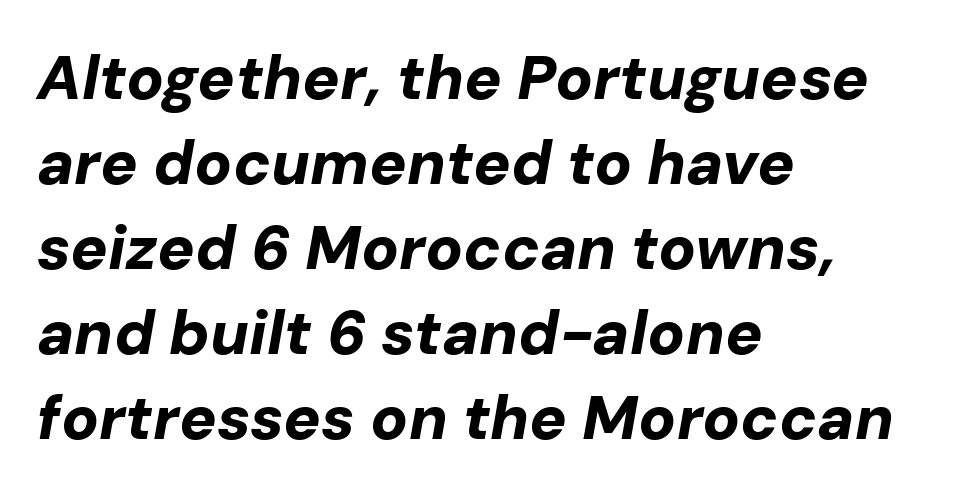
{"italic": "yes", "lean": "right", "slant_degrees": 10, "bold": "yes", "weight": "bold", "width": "normal", "stroke_contrast": "low", "x_height": "medium", "monospaced": "no", "underline": "no", "align": "left", "line_spacing": "normal", "line_spacing_ratio": 1.37, "letter_spacing": "normal", "letter_spacing_em": 0.0, "glyph_px": 62}
